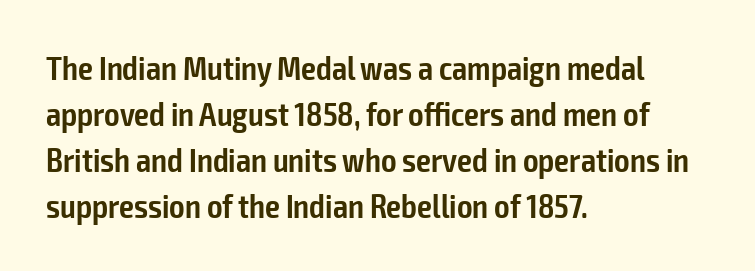
{"serif": "no", "italic": "no", "bold": "semi", "weight": "semibold", "width": "condensed", "stroke_contrast": "low", "x_height": "medium", "monospaced": "no", "underline": "no", "align": "left", "line_spacing": "normal", "line_spacing_ratio": 1.39, "letter_spacing": "normal", "letter_spacing_em": 0.0, "glyph_px": 33}
